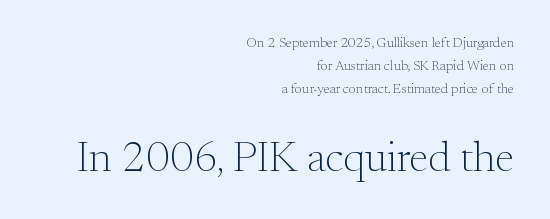
The image shows 43 px light serif type, upright; set right-aligned, normal line spacing (1.63x), normal letter spacing, not underlined; the second (bottom) block is 3.07x larger; medium stroke contrast and a small x-height.
